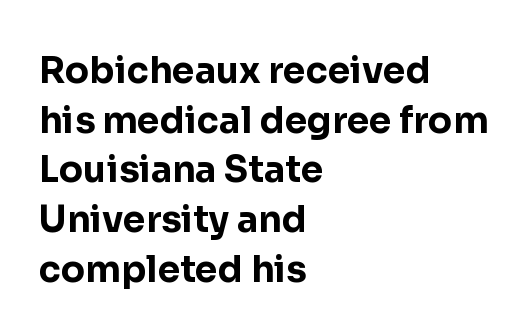
Q: Is the text bold? A: Yes.
Q: Is the text italic (slanted)? A: No, it is upright.
Q: Is the typeface a serif or a sans-serif typeface? A: Sans-serif.
Q: Is the text underlined? A: No.
Q: How is the paragraph aligned? A: Left-aligned.
Q: Is the spacing between letters normal or unusually wide? A: Normal.
Q: Is the spacing between lines tight, normal or loose? A: Normal.
Q: Width (condensed, normal, or wide)? A: Normal.
Q: Stroke contrast? A: Low.
Q: x-height? A: Medium.
Q: Monospaced? A: No.
